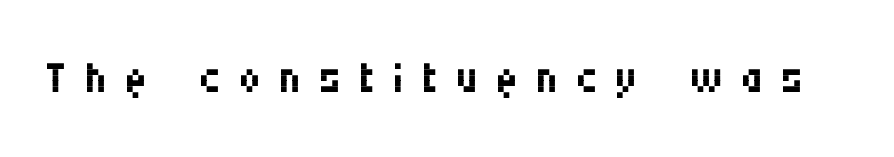
The space directly below the letters is spotless. Nothing heavy about these letters — not bold at all. The lettering stays uniformly vertical, giving the passage a roman look. The passage shown has open, widely tracked lettering throughout. These lines are composed in type without serifs. The rendering uses natural spacing where letterforms have individual widths.
